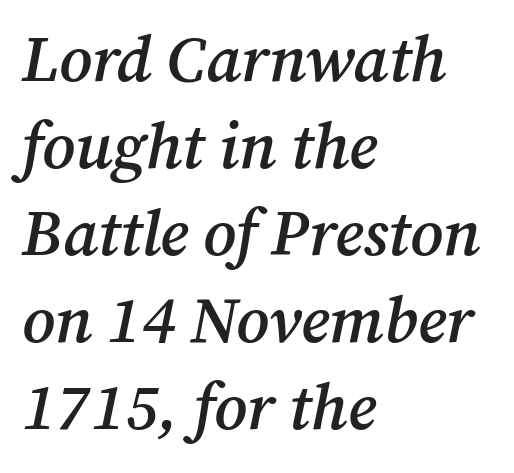
Q: Is the text bold? A: Semi-bold.
Q: Is the text italic (slanted)? A: Yes, it leans right by about 12 degrees.
Q: Is the typeface a serif or a sans-serif typeface? A: Serif.
Q: Is the text underlined? A: No.
Q: How is the paragraph aligned? A: Left-aligned.
Q: Is the spacing between letters normal or unusually wide? A: Normal.
Q: Is the spacing between lines tight, normal or loose? A: Normal.
Q: Width (condensed, normal, or wide)? A: Normal.
Q: Stroke contrast? A: Medium.
Q: x-height? A: Medium.
Q: Monospaced? A: No.
